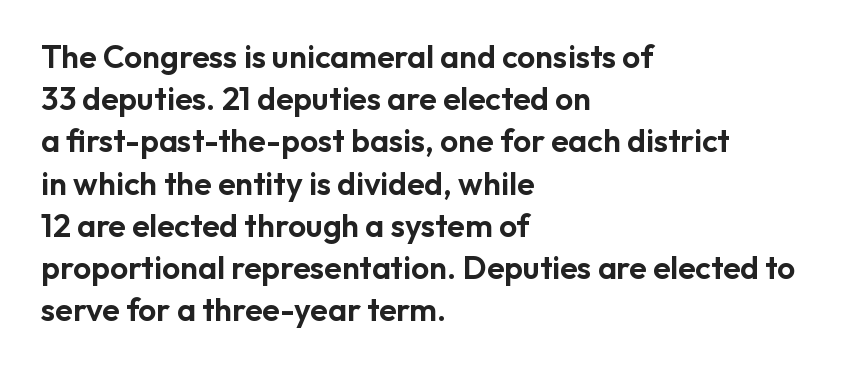
The image shows 32 px sans-serif type, upright; set left-aligned, normal line spacing (1.32x), normal letter spacing, not underlined; low stroke contrast and a medium x-height.
